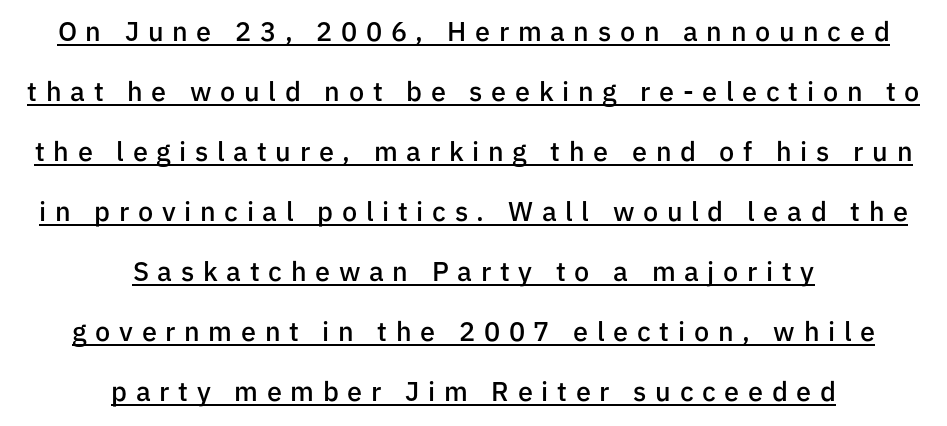
{"italic": "no", "bold": "semi", "underline": "yes", "align": "center", "line_spacing": "loose", "line_spacing_ratio": 2.22, "letter_spacing": "wide", "letter_spacing_em": 0.32, "glyph_px": 27}
